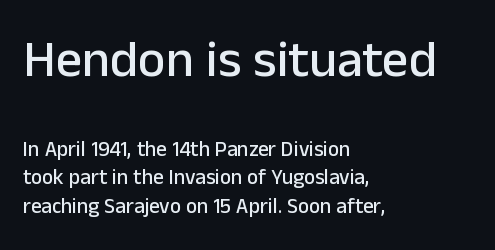
{"serif": "no", "italic": "no", "width": "normal", "stroke_contrast": "low", "x_height": "medium", "monospaced": "no", "underline": "no", "align": "left", "line_spacing": "normal", "line_spacing_ratio": 1.34, "letter_spacing": "normal", "letter_spacing_em": 0.0, "larger_block": "first", "size_ratio": 2.48, "glyph_px": 52}
